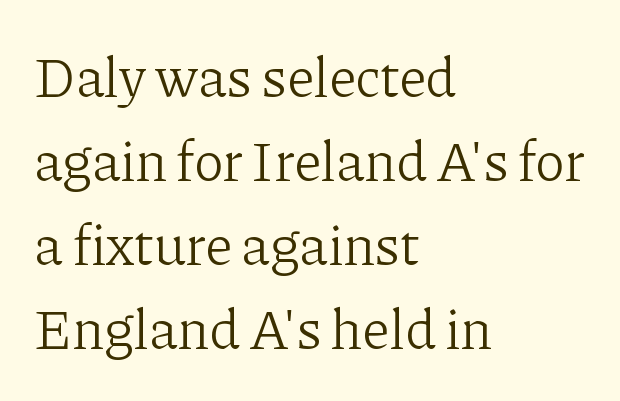
The image shows 56 px light serif type, upright; set left-aligned, normal line spacing (1.5x), normal letter spacing, not underlined; low stroke contrast and a medium x-height.
